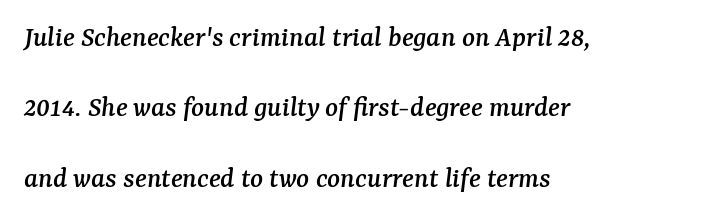
No extra tracking has been applied to these lines. In terms of letterform style, serifs are clearly present. The lettering tilts uniformly, giving the passage an italic look. This rendering uses left alignment, leaving the right contour irregular. Think of a printed novel: that variable character pitch is what you see here.
